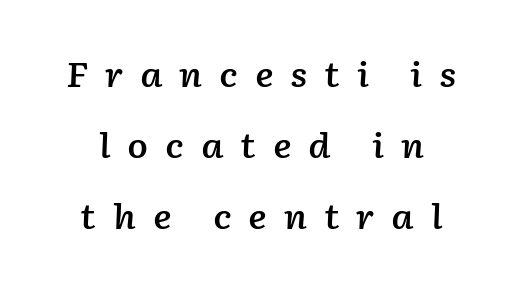
Q: Is the text bold? A: Semi-bold.
Q: Is the text italic (slanted)? A: Yes, it leans right by about 2 degrees.
Q: Is the text underlined? A: No.
Q: How is the paragraph aligned? A: Centered.
Q: Is the spacing between letters normal or unusually wide? A: Unusually wide.
Q: Is the spacing between lines tight, normal or loose? A: Loose.
Q: Width (condensed, normal, or wide)? A: Normal.
Q: Stroke contrast? A: Low.
Q: x-height? A: Medium.
Q: Monospaced? A: No.
